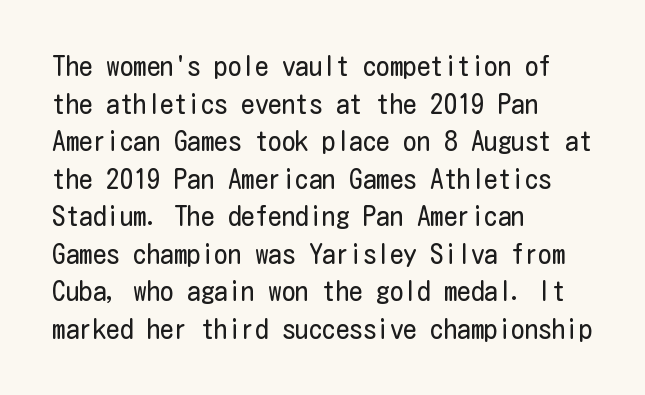
{"italic": "no", "bold": "no", "underline": "no", "align": "left", "line_spacing": "normal", "line_spacing_ratio": 1.39, "letter_spacing": "normal", "letter_spacing_em": 0.0, "glyph_px": 27}
